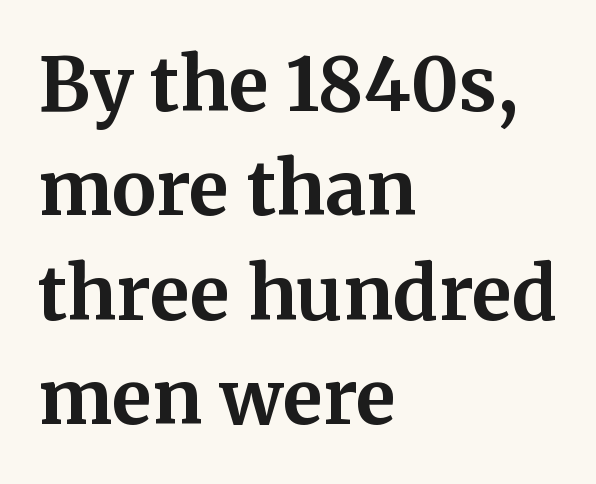
Q: Is the text bold? A: Yes.
Q: Is the text italic (slanted)? A: No, it is upright.
Q: Is the typeface a serif or a sans-serif typeface? A: Serif.
Q: Is the text underlined? A: No.
Q: How is the paragraph aligned? A: Left-aligned.
Q: Is the spacing between letters normal or unusually wide? A: Normal.
Q: Is the spacing between lines tight, normal or loose? A: Normal.
Q: Width (condensed, normal, or wide)? A: Normal.
Q: Stroke contrast? A: Medium.
Q: x-height? A: Medium.
Q: Monospaced? A: No.
